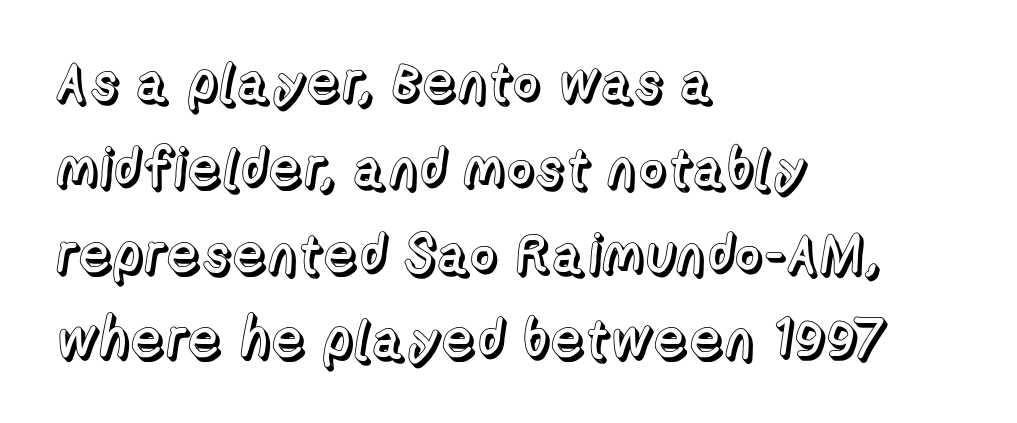
The image shows 55 px text type; set left-aligned, normal line spacing (1.56x), normal letter spacing, not underlined; a medium x-height.
